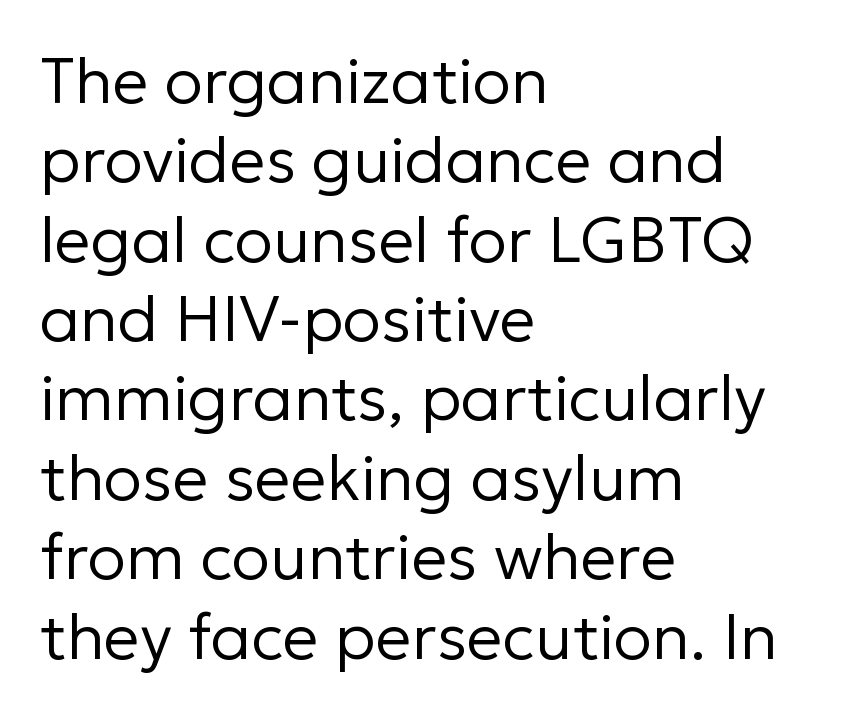
The image shows 64 px regular-weight sans-serif type, upright; set left-aligned, line spacing 1.24x, normal letter spacing, not underlined; low stroke contrast and a medium x-height.
